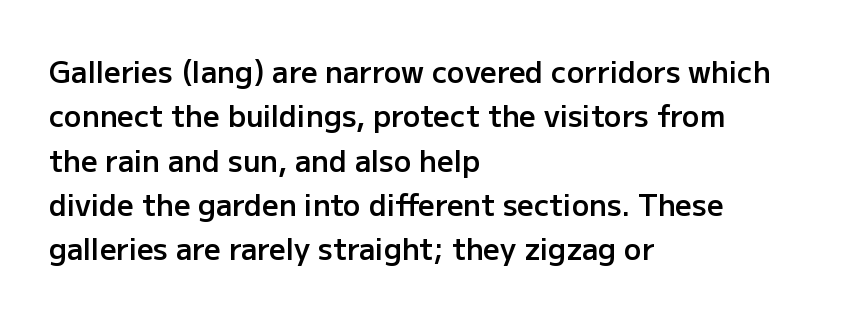
Q: Is the text bold? A: Semi-bold.
Q: Is the text italic (slanted)? A: No, it is upright.
Q: Is the typeface a serif or a sans-serif typeface? A: Sans-serif.
Q: Is the text underlined? A: No.
Q: How is the paragraph aligned? A: Left-aligned.
Q: Is the spacing between letters normal or unusually wide? A: Normal.
Q: Is the spacing between lines tight, normal or loose? A: Normal.
Q: Width (condensed, normal, or wide)? A: Normal.
Q: Stroke contrast? A: Low.
Q: x-height? A: Medium.
Q: Monospaced? A: No.
